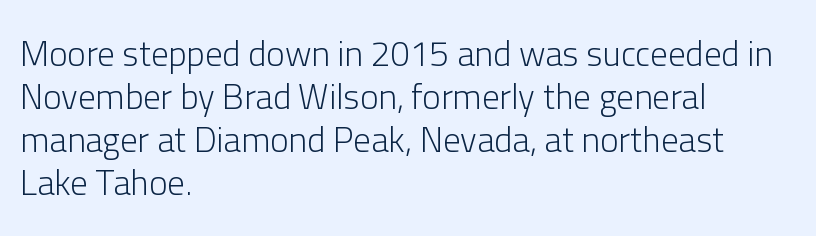
Honestly, the letter spacing is just normal — you wouldn't notice it. Rule under the text: the space is simply empty. Horizontally, the lines are justified to the leading edge only. In terms of letterform style, serifs are entirely absent. Character widths vary here, with narrow letters taking less room than wide ones. If you drew a line through each stem, it would be perfectly vertical.
